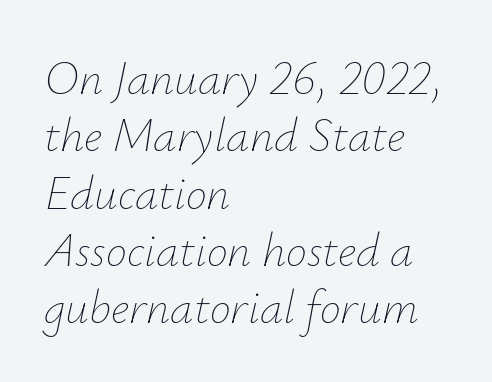
The image shows 47 px thin type, italic (leaning right); set left-aligned, line spacing 1.22x, normal letter spacing, not underlined; low stroke contrast and a small x-height.
